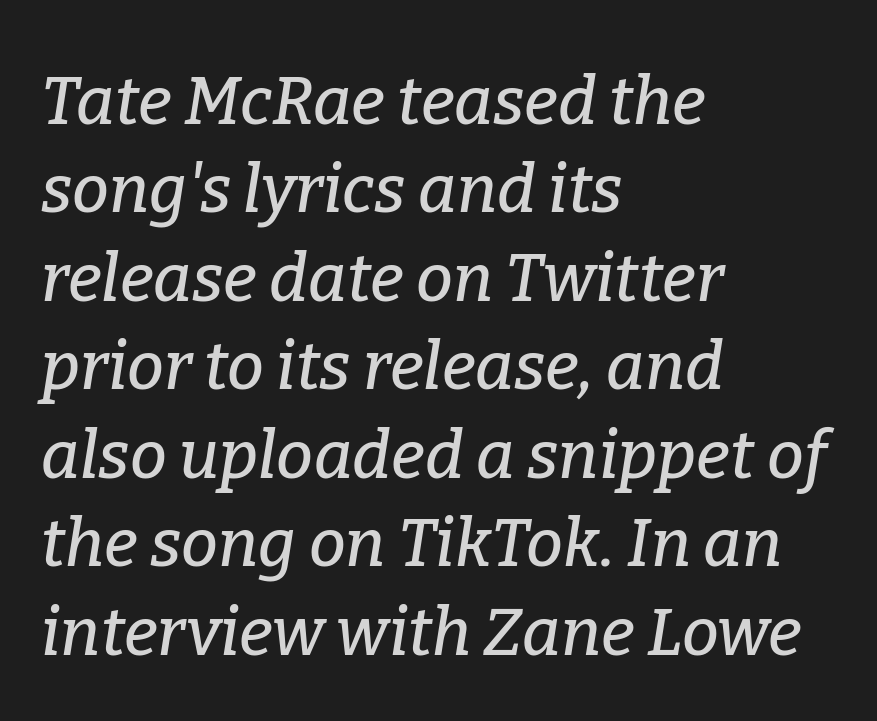
The image shows 66 px serif type, italic (leaning right); set left-aligned, normal line spacing (1.34x), normal letter spacing, not underlined; low stroke contrast and a medium x-height.
